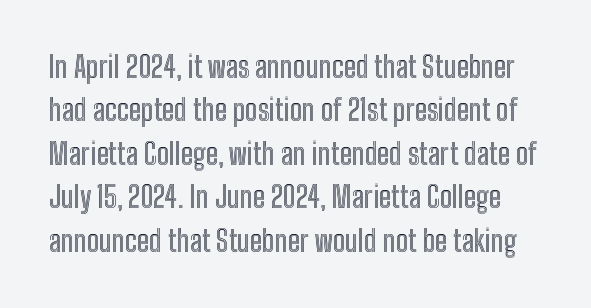
{"italic": "no", "width": "condensed", "x_height": "medium", "monospaced": "no", "underline": "no", "line_spacing": "normal", "line_spacing_ratio": 1.5, "letter_spacing": "normal", "letter_spacing_em": 0.0, "glyph_px": 29}
